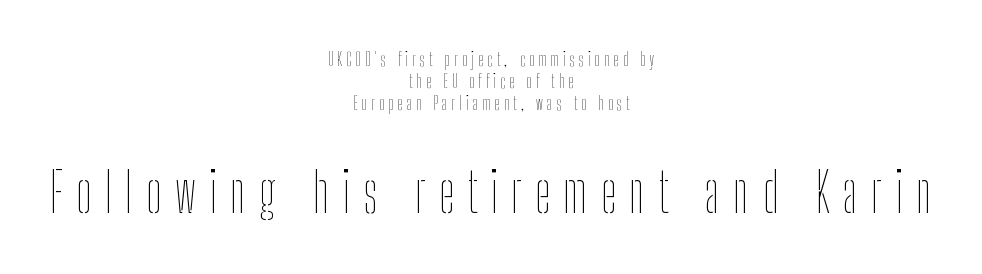
The letters are spread apart with noticeably loose tracking. No italicization has been applied; the sample stays upright. Visually, the bottom section dominates because its glyphs are scaled up. Layout note: lines centered. Proportional: the letters do not fall into vertical columns. Bare-footed words on every line.
